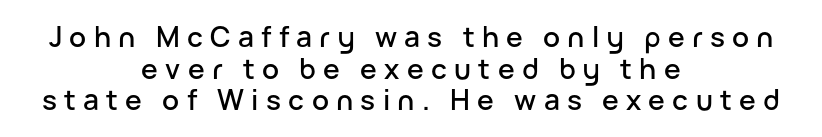
Q: Is the text italic (slanted)? A: No, it is upright.
Q: Is the typeface a serif or a sans-serif typeface? A: Sans-serif.
Q: Is the text underlined? A: No.
Q: How is the paragraph aligned? A: Centered.
Q: Is the spacing between letters normal or unusually wide? A: Unusually wide.
Q: Is the spacing between lines tight, normal or loose? A: Tight.
Q: Width (condensed, normal, or wide)? A: Normal.
Q: Stroke contrast? A: Low.
Q: x-height? A: Medium.
Q: Monospaced? A: No.
